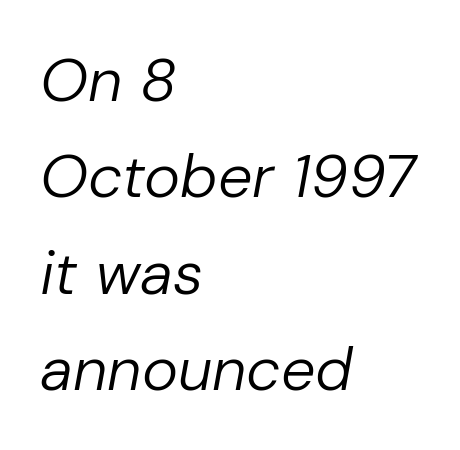
The image shows 61 px regular-weight type, italic (leaning right); set left-aligned, normal line spacing (1.58x), normal letter spacing, not underlined; low stroke contrast and a medium x-height.
